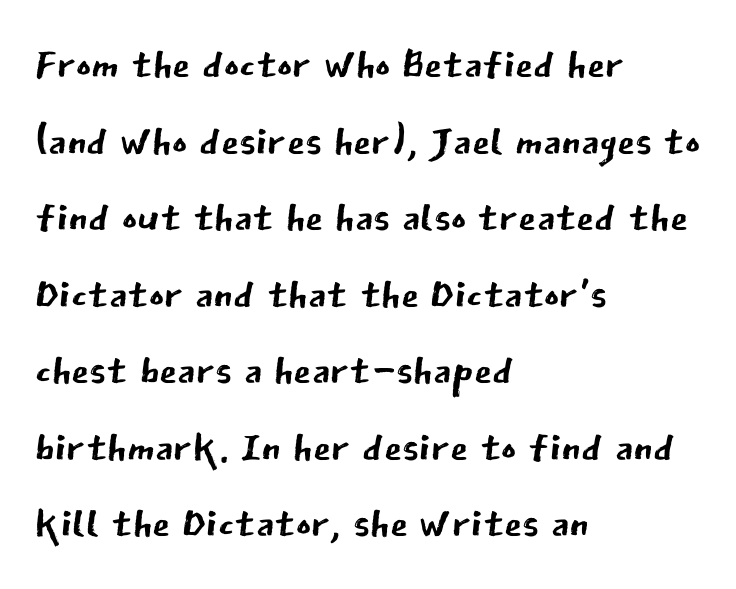
{"serif": "no", "italic": "no", "bold": "no", "weight": "regular", "width": "normal", "stroke_contrast": "low", "x_height": "medium", "monospaced": "no", "underline": "no", "align": "left", "line_spacing": "normal", "line_spacing_ratio": 1.32, "letter_spacing": "normal", "letter_spacing_em": 0.0, "glyph_px": 58}
